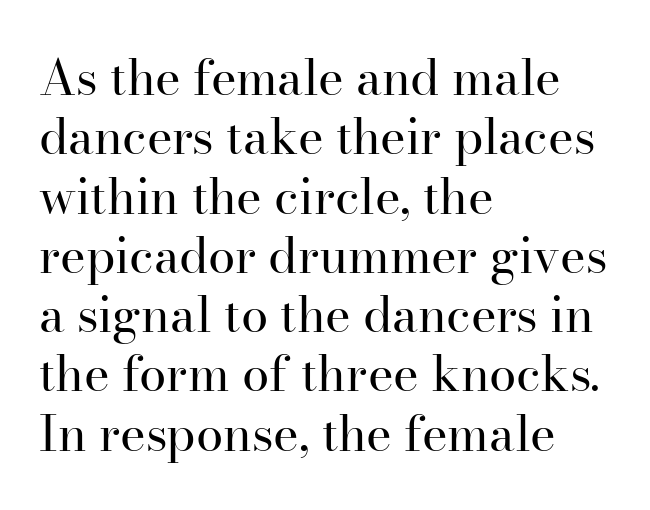
The image shows 49 px regular-weight serif type, upright; set left-aligned, line spacing 1.21x, normal letter spacing, not underlined; high stroke contrast and a small x-height.
